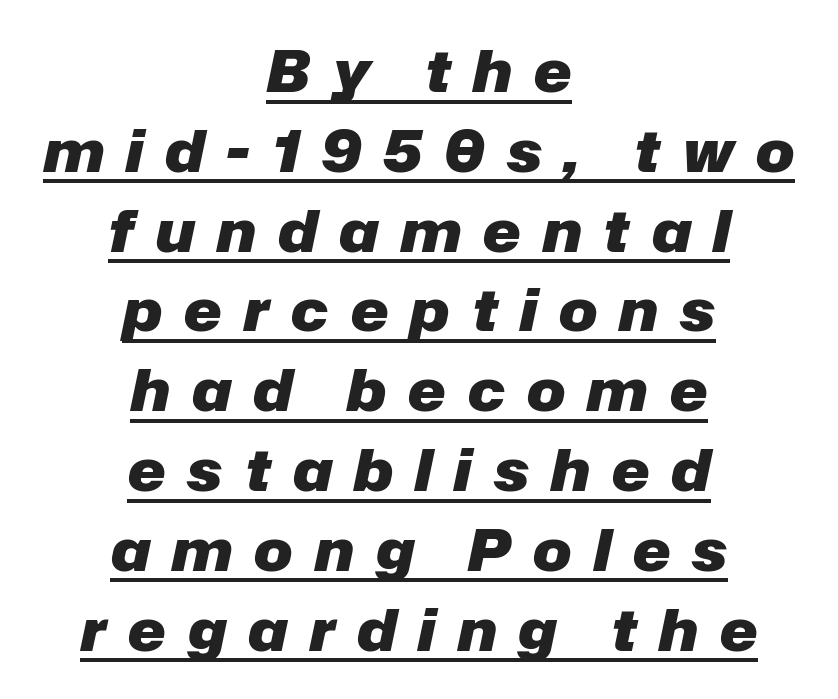
How would I describe the line gaps? Plain and ordinary. Is the type slanted? Yes — the strokes lean at a clear angle. Both edges are ragged and mirror each other, which tells us the setting is centered. What decoration does the sample have? An underline.
